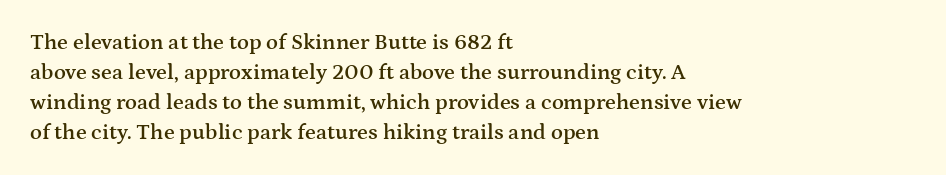
The image shows 22 px text type, upright; set left-aligned, normal line spacing (1.36x), normal letter spacing, not underlined.
